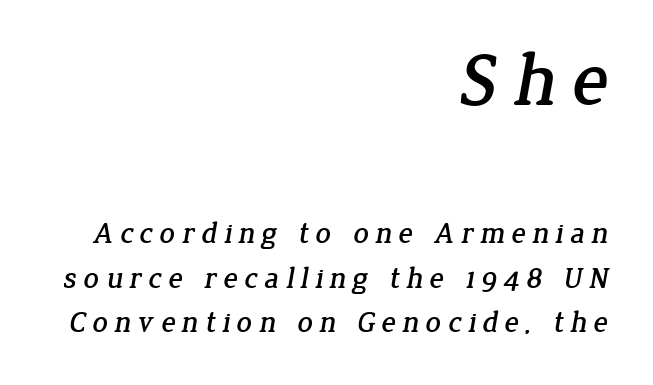
{"serif": "yes", "width": "normal", "stroke_contrast": "low", "x_height": "medium", "monospaced": "no", "underline": "no", "align": "right", "line_spacing": "normal", "line_spacing_ratio": 1.49, "letter_spacing": "wide", "letter_spacing_em": 0.21, "larger_block": "first", "size_ratio": 2.53, "glyph_px": 76}
